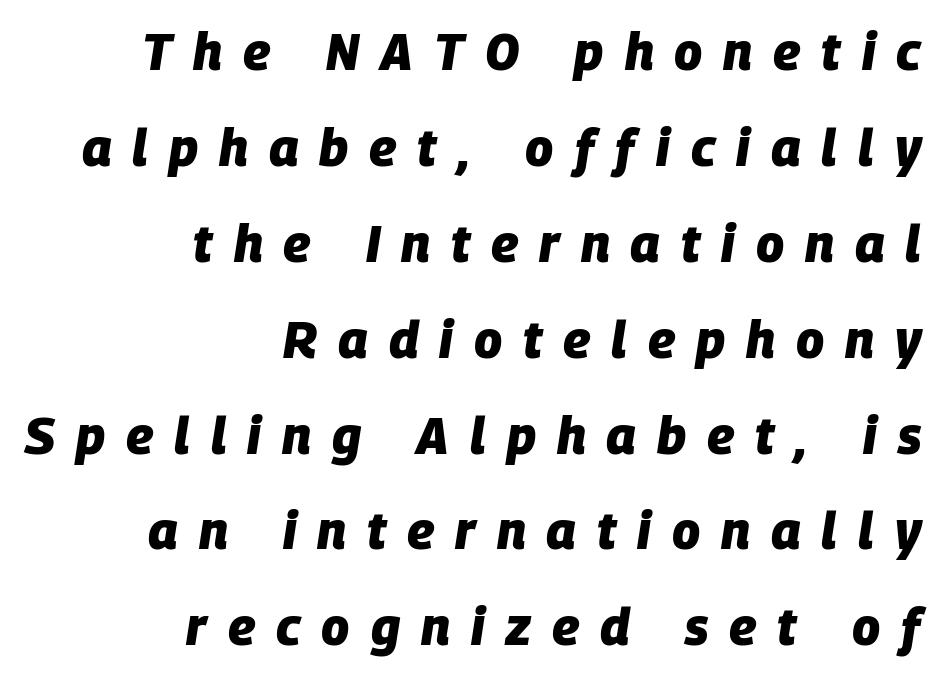
On the weight axis this lands at bold, roughly 700. The rag falls on the left side of this text block. In terms of posture, this sample is oblique. You could not count columns in this text — the font is proportionally spaced.
